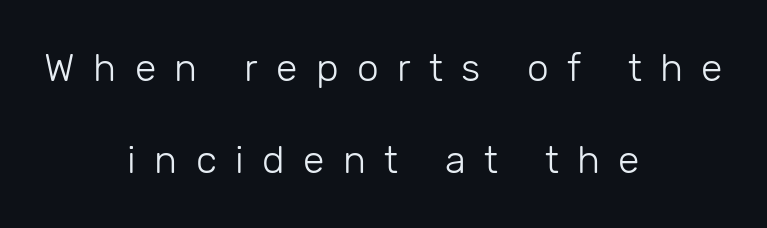
Q: Is the text bold? A: No.
Q: Is the text italic (slanted)? A: No, it is upright.
Q: Is the typeface a serif or a sans-serif typeface? A: Sans-serif.
Q: Is the text underlined? A: No.
Q: How is the paragraph aligned? A: Centered.
Q: Is the spacing between letters normal or unusually wide? A: Unusually wide.
Q: Is the spacing between lines tight, normal or loose? A: Loose.
Q: Width (condensed, normal, or wide)? A: Normal.
Q: Stroke contrast? A: Low.
Q: x-height? A: Medium.
Q: Monospaced? A: No.
